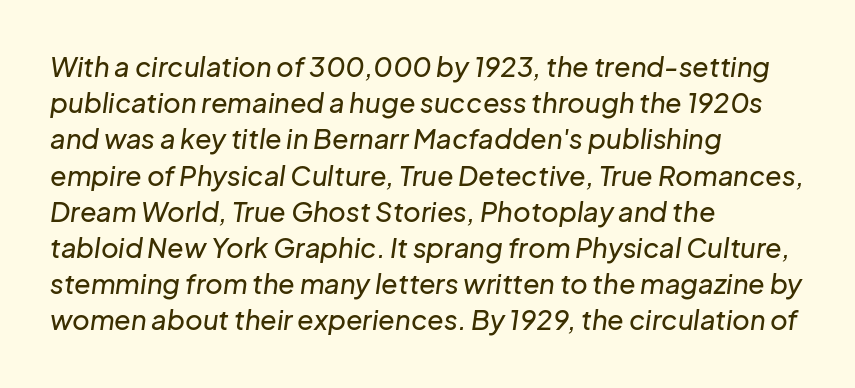
Q: Is the text italic (slanted)? A: Yes, it leans right by about 8 degrees.
Q: Is the text underlined? A: No.
Q: How is the paragraph aligned? A: Left-aligned.
Q: Is the spacing between letters normal or unusually wide? A: Normal.
Q: Is the spacing between lines tight, normal or loose? A: Normal.
